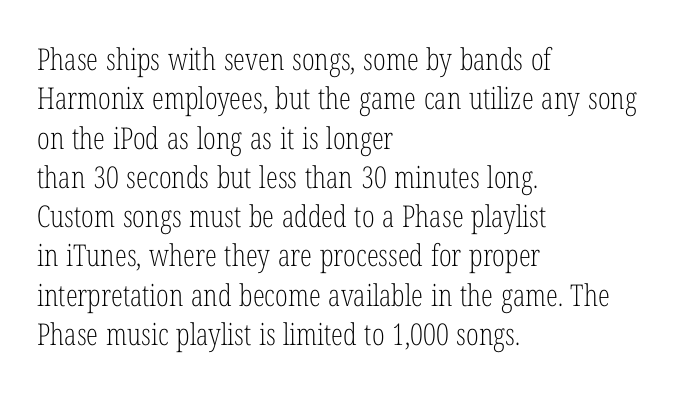
Q: Is the text bold? A: No.
Q: Is the text italic (slanted)? A: No, it is upright.
Q: Is the typeface a serif or a sans-serif typeface? A: Serif.
Q: Is the text underlined? A: No.
Q: How is the paragraph aligned? A: Left-aligned.
Q: Is the spacing between letters normal or unusually wide? A: Normal.
Q: Is the spacing between lines tight, normal or loose? A: Normal.
Q: Width (condensed, normal, or wide)? A: Condensed.
Q: Stroke contrast? A: Low.
Q: x-height? A: Medium.
Q: Monospaced? A: No.
